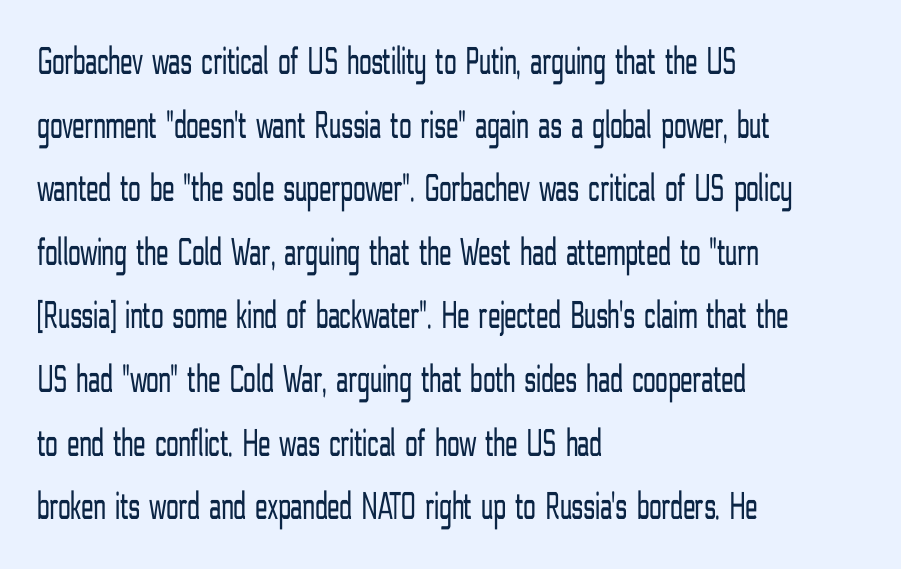
{"serif": "no", "italic": "no", "bold": "no", "weight": "light", "width": "condensed", "stroke_contrast": "low", "x_height": "medium", "monospaced": "no", "underline": "no", "align": "left", "line_spacing": "normal", "line_spacing_ratio": 1.59, "letter_spacing": "normal", "letter_spacing_em": 0.0, "glyph_px": 40}
